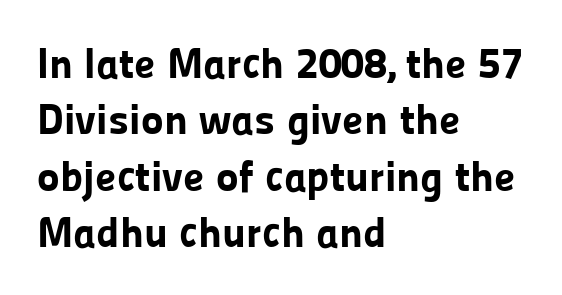
The font is running at its bold setting. A typesetter would label this face a sans. No italicization has been applied; the sample stays upright. Typeset ragged right — the left edge is the straight one. Spacing verdict: proportional, widths tailored to each character. Rule under the text: the space is simply empty.
